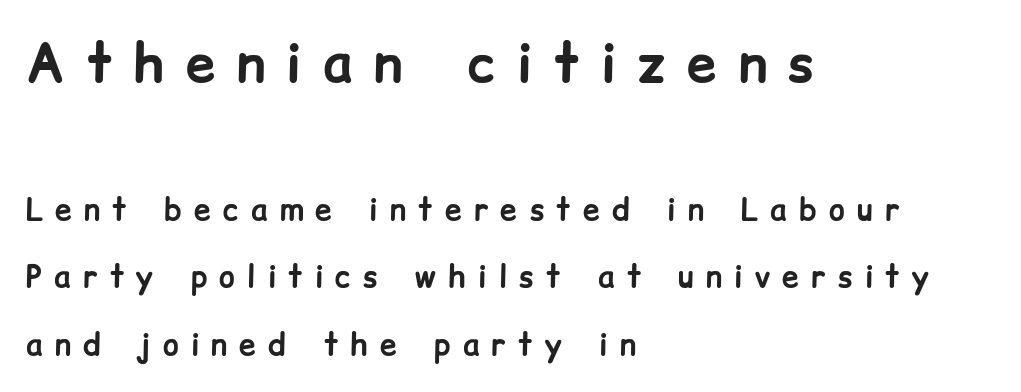
Two sizes are in play, and the larger belongs to the first block. The line texture is sparse and dotted thanks to wide tracking. Vertical strokes here are truly vertical. A typesetter would call this leading open, well beyond the default. Nope, no serifs anywhere on these letters.
